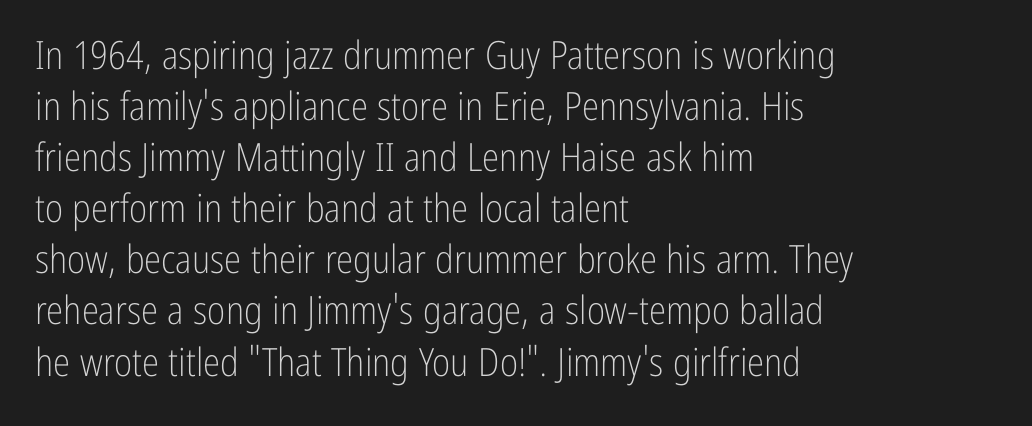
{"serif": "no", "italic": "no", "bold": "no", "weight": "light", "width": "condensed", "stroke_contrast": "low", "x_height": "medium", "monospaced": "no", "underline": "no", "align": "left", "line_spacing": "normal", "line_spacing_ratio": 1.31, "letter_spacing": "normal", "letter_spacing_em": 0.0, "glyph_px": 39}
